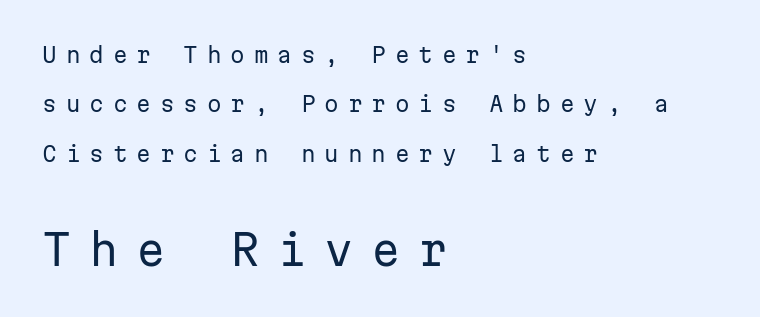
{"serif": "no", "italic": "no", "bold": "no", "weight": "regular", "width": "normal", "stroke_contrast": "low", "x_height": "medium", "monospaced": "yes", "underline": "no", "align": "left", "line_spacing": "loose", "line_spacing_ratio": 2.35, "letter_spacing": "wide", "letter_spacing_em": 0.42, "larger_block": "second", "size_ratio": 2.0, "glyph_px": 42}
